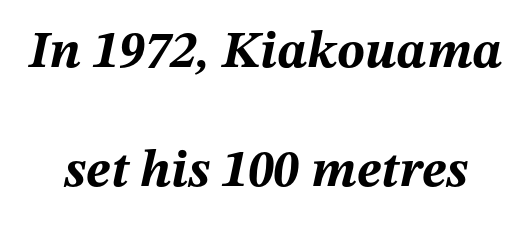
A bare baseline throughout the passage. The letters advance in unequal steps, a hallmark of proportional type. Italic? Definitely — the glyphs are oblique. On the weight axis this lands at bold, roughly 700.
